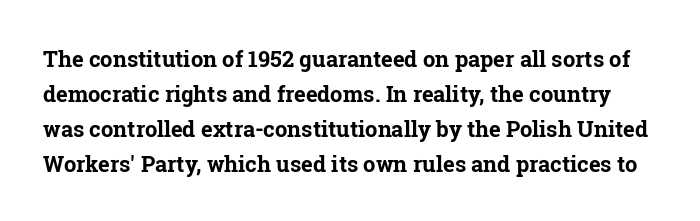
Every character sits straight up, as roman type does. Honestly, the row spacing looks completely unremarkable. Beneath every word, the page is bare. A dark, heavy texture on the line: the type is bold.
